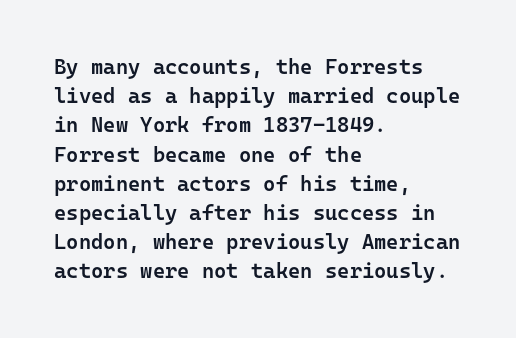
The face used here is a semibold: visibly heavier than regular, lighter than bold. Italic? Not at all — the glyphs are vertical. Default kerning and tracking; the words read as compact shapes. The paragraph shown leans on its left margin. Clear beneath every line of the passage.
